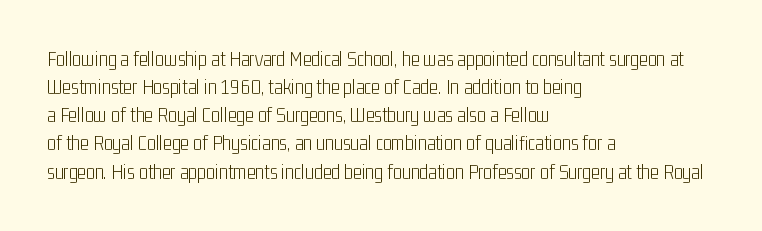
{"italic": "no", "bold": "no", "underline": "no", "align": "left", "line_spacing": "normal", "line_spacing_ratio": 1.34, "letter_spacing": "normal", "letter_spacing_em": 0.0, "glyph_px": 21}
